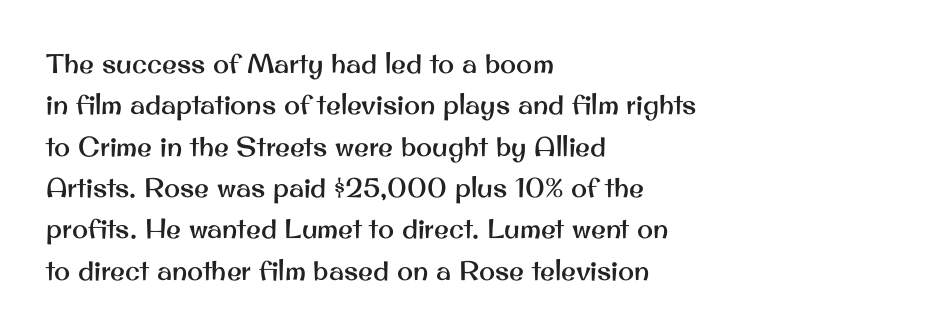
Successive baselines arrive at the customary interval. Short and long lines alike share a common starting point at left. Italic: no, the glyphs are upright roman. Short note: letters normally spaced. Quick note: underline off.
